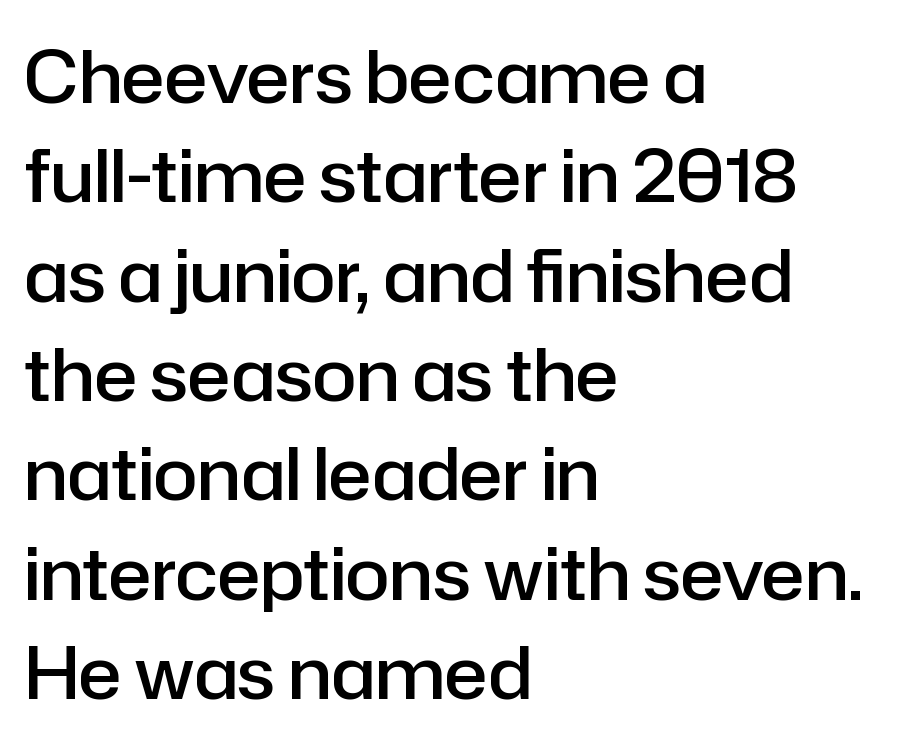
The image shows 72 px semibold sans-serif type, upright; set left-aligned, normal line spacing (1.38x), normal letter spacing, not underlined; low stroke contrast and a medium x-height.
